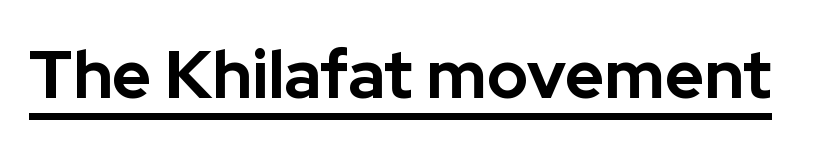
The image shows 67 px bold sans-serif type, upright; set normal letter spacing, underlined; low stroke contrast and a medium x-height.
